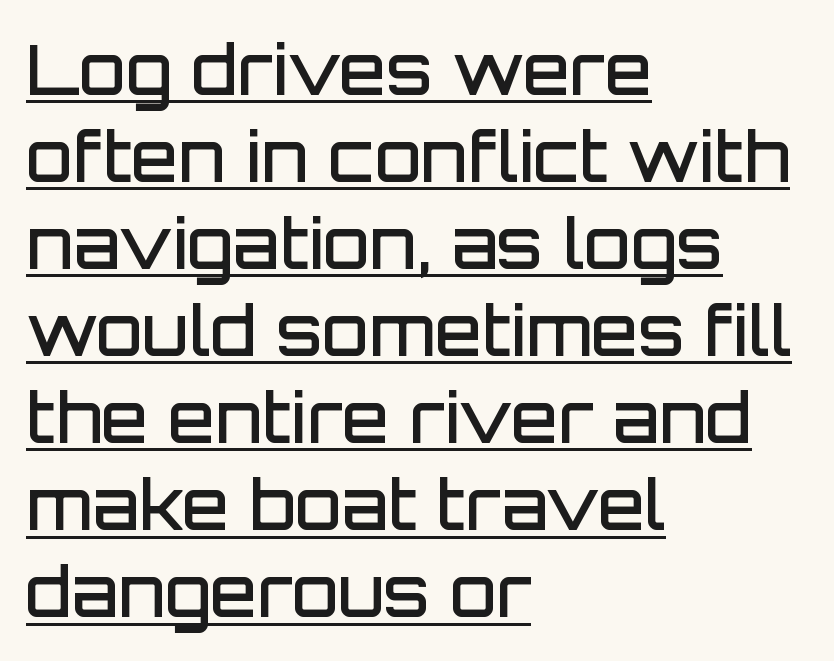
{"serif": "no", "italic": "no", "bold": "semi", "weight": "semibold", "width": "normal", "stroke_contrast": "low", "x_height": "large", "monospaced": "no", "underline": "yes", "align": "left", "line_spacing": "normal", "line_spacing_ratio": 1.28, "letter_spacing": "normal", "letter_spacing_em": 0.0, "glyph_px": 68}
